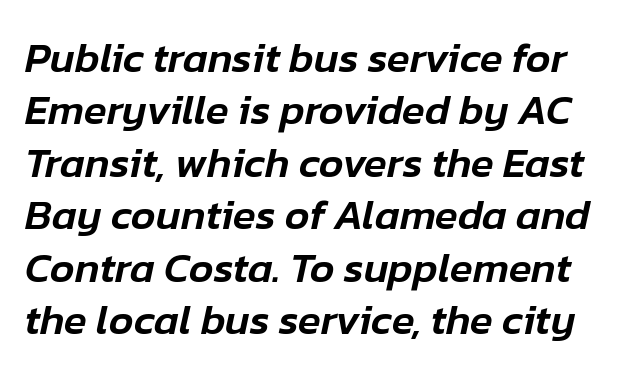
Is this a fixed-width face? No — the glyphs have proportional, varying widths. The rendering applies a slant to the glyphs. Each word holds together tightly as a unit, with standard inter-letter gaps. The designer left line spacing at the default. Rule under the text: the space is simply empty.
